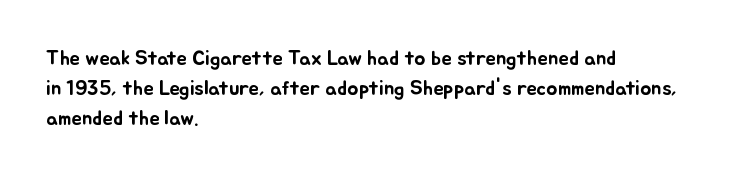
Which margin do the lines hug? The left one — the right edge is uneven. The letters stand upright; this is a roman face. Any mark beneath the type? The region is blank. The space between consecutive lines is moderate. No extra tracking has been applied to these lines.
